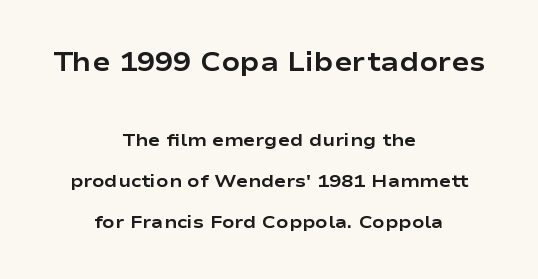
Q: Is the text bold? A: Yes.
Q: Is the text italic (slanted)? A: No, it is upright.
Q: Is the text underlined? A: No.
Q: How is the paragraph aligned? A: Centered.
Q: Is the spacing between letters normal or unusually wide? A: Normal.
Q: Is the spacing between lines tight, normal or loose? A: Loose.
Q: Which block of text is set in a larger size, the first (top) or the second (bottom)? A: The first (top) one.
